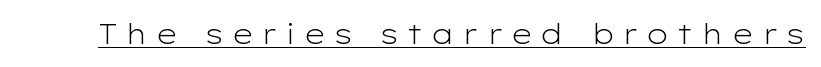
{"serif": "no", "italic": "no", "bold": "no", "weight": "light", "width": "wide", "stroke_contrast": "low", "x_height": "medium", "monospaced": "no", "underline": "yes", "letter_spacing": "wide", "letter_spacing_em": 0.28, "glyph_px": 28}
